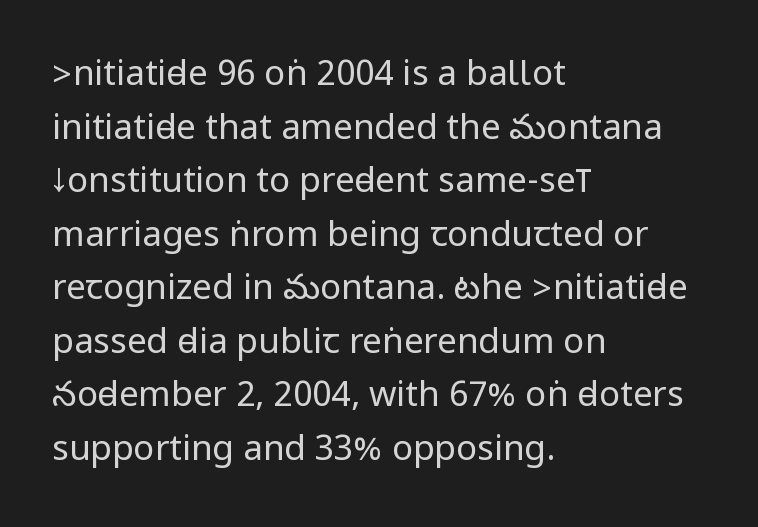
{"serif": "no", "italic": "no", "bold": "no", "weight": "regular", "width": "condensed", "stroke_contrast": "low", "underline": "no", "align": "left", "line_spacing": "normal", "line_spacing_ratio": 1.53, "letter_spacing": "normal", "letter_spacing_em": 0.0, "glyph_px": 35}
